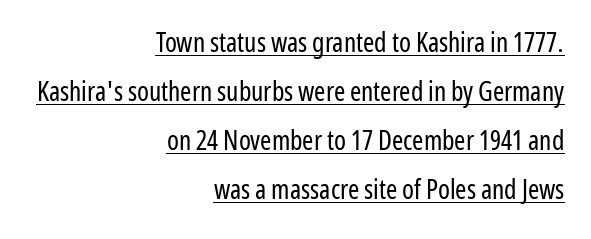
Q: Is the text bold? A: No.
Q: Is the text italic (slanted)? A: No, it is upright.
Q: Is the text underlined? A: Yes.
Q: How is the paragraph aligned? A: Right-aligned.
Q: Is the spacing between letters normal or unusually wide? A: Normal.
